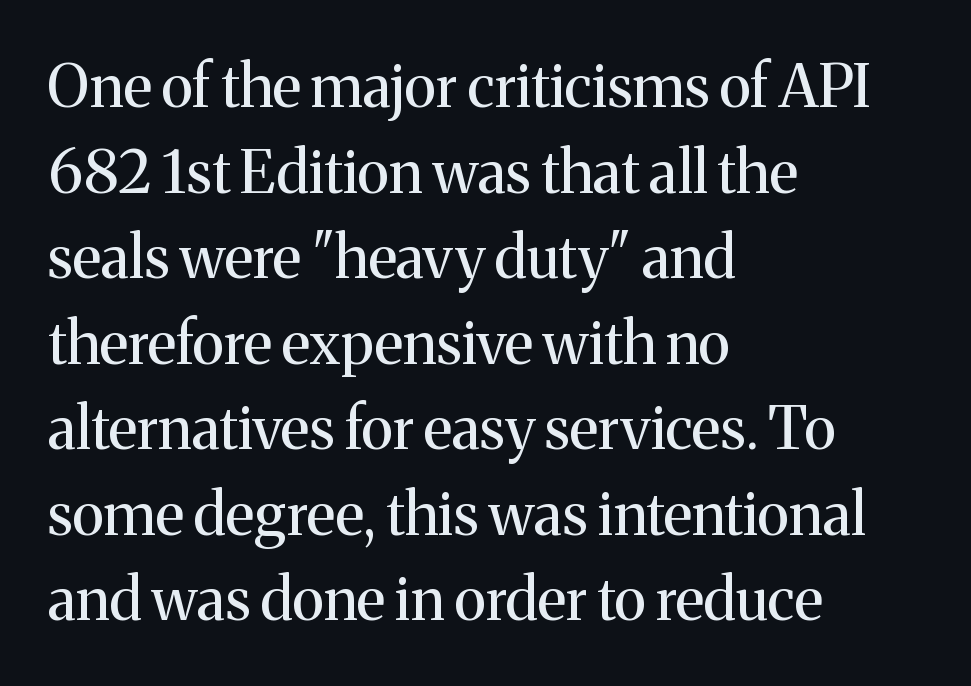
Q: Is the text bold? A: No.
Q: Is the text italic (slanted)? A: No, it is upright.
Q: Is the typeface a serif or a sans-serif typeface? A: Serif.
Q: Is the text underlined? A: No.
Q: How is the paragraph aligned? A: Left-aligned.
Q: Is the spacing between letters normal or unusually wide? A: Normal.
Q: Is the spacing between lines tight, normal or loose? A: Normal.
Q: Width (condensed, normal, or wide)? A: Normal.
Q: Stroke contrast? A: Medium.
Q: x-height? A: Medium.
Q: Monospaced? A: No.
